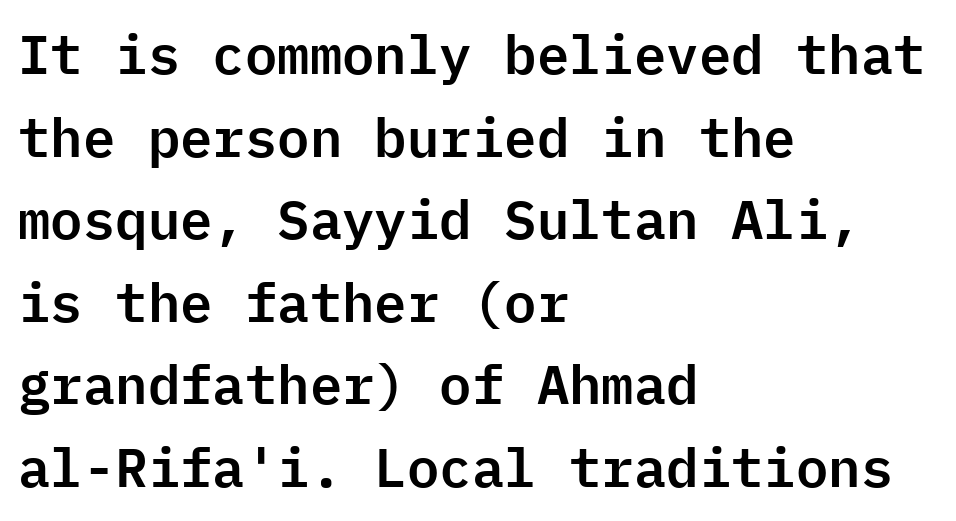
{"serif": "no", "italic": "no", "width": "normal", "stroke_contrast": "low", "x_height": "medium", "monospaced": "yes", "underline": "no", "align": "left", "line_spacing": "normal", "line_spacing_ratio": 1.53, "letter_spacing": "normal", "letter_spacing_em": 0.0, "glyph_px": 54}
